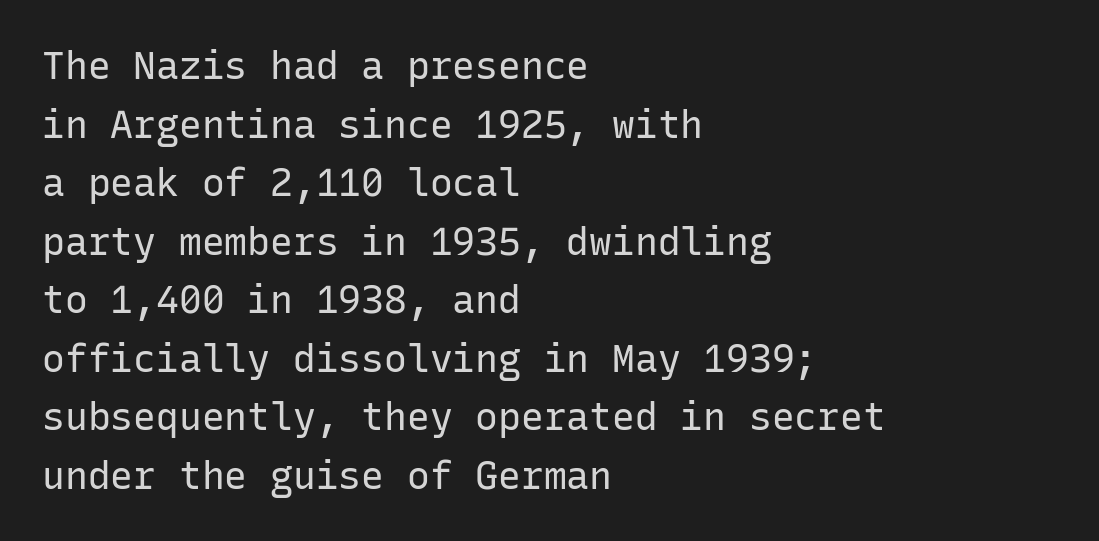
The designer went with a sans here, leaving each stem footless. Posture: vertical. A quiet, ordinary-to-light weight characterises the typeface. Caption: standard tracking, unaltered. Horizontal bands of white between lines are of average thickness.
